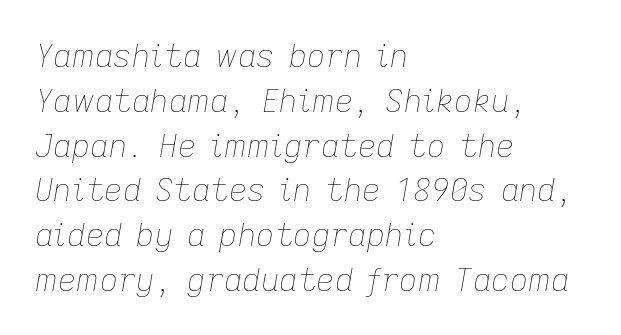
{"italic": "yes", "lean": "right", "slant_degrees": 9, "bold": "no", "weight": "thin", "width": "normal", "stroke_contrast": "low", "x_height": "medium", "monospaced": "no", "underline": "no", "align": "left", "line_spacing": "normal", "line_spacing_ratio": 1.4, "letter_spacing": "normal", "letter_spacing_em": 0.0, "glyph_px": 32}
